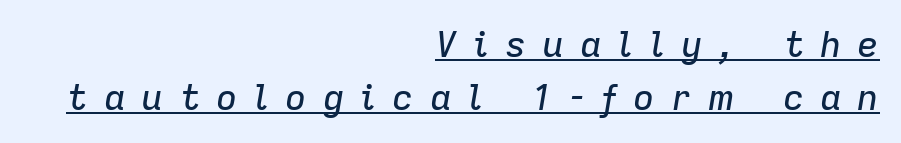
The image shows 36 px text type, italic (leaning right); set right-aligned, normal line spacing (1.47x), unusually wide letter spacing (+0.44 em), underlined; low stroke contrast and a medium x-height.
